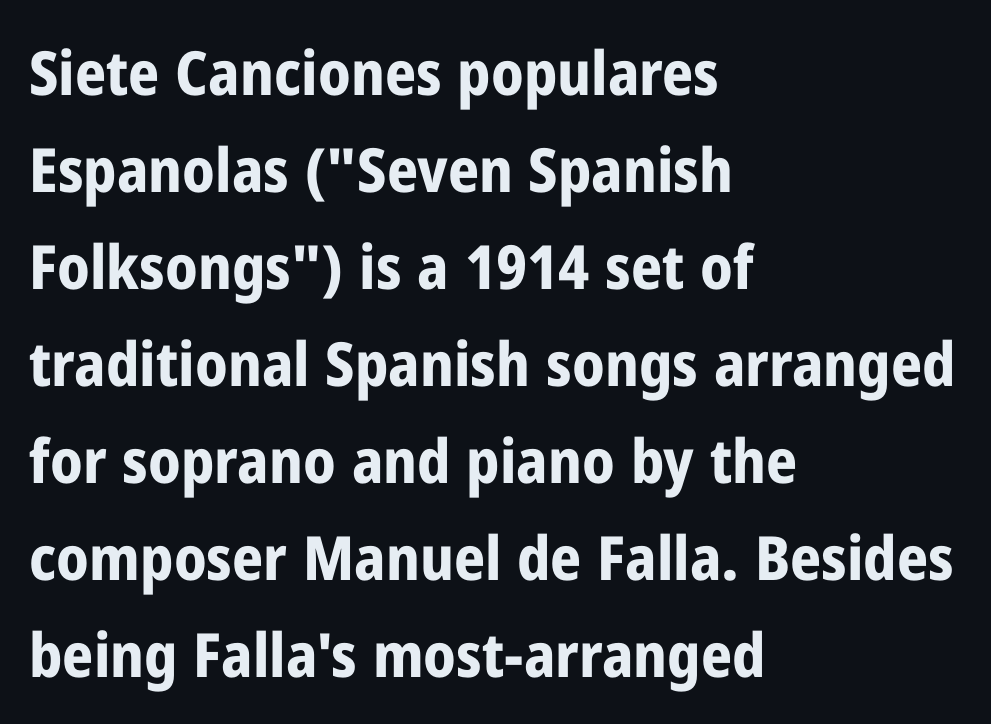
The rendering uses natural spacing where letterforms have individual widths. The lettering holds an erect, upright posture throughout. The face used here is a sans, in the tradition of grotesques and geometrics. Look at the stroke-to-counter ratio: heavy, a bold.
